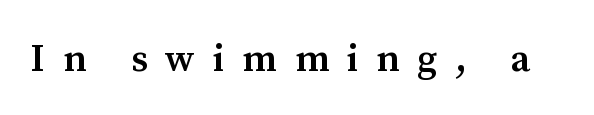
Q: Is the text bold? A: Semi-bold.
Q: Is the text italic (slanted)? A: No, it is upright.
Q: Is the typeface a serif or a sans-serif typeface? A: Serif.
Q: Is the text underlined? A: No.
Q: Is the spacing between letters normal or unusually wide? A: Unusually wide.
Q: Width (condensed, normal, or wide)? A: Normal.
Q: Stroke contrast? A: Medium.
Q: x-height? A: Medium.
Q: Monospaced? A: No.
